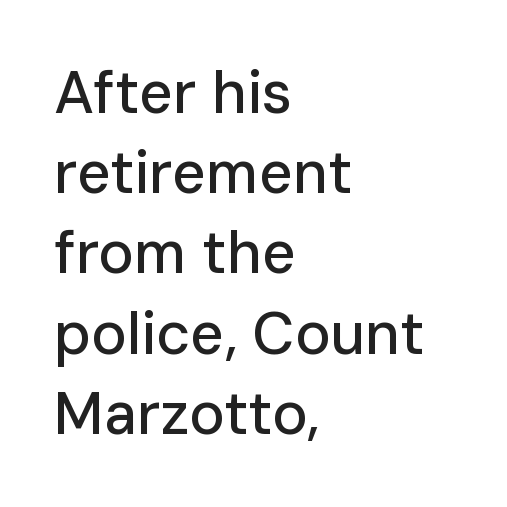
Q: Is the text italic (slanted)? A: No, it is upright.
Q: Is the typeface a serif or a sans-serif typeface? A: Sans-serif.
Q: Is the text underlined? A: No.
Q: How is the paragraph aligned? A: Left-aligned.
Q: Is the spacing between letters normal or unusually wide? A: Normal.
Q: Is the spacing between lines tight, normal or loose? A: Normal.
Q: Width (condensed, normal, or wide)? A: Normal.
Q: Stroke contrast? A: Low.
Q: x-height? A: Medium.
Q: Monospaced? A: No.
